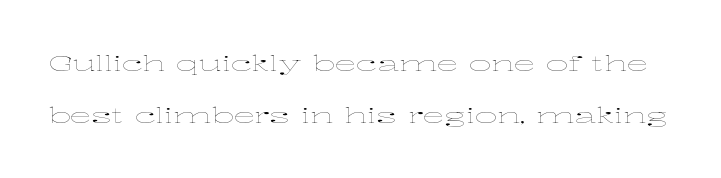
{"italic": "no", "bold": "no", "underline": "no", "line_spacing": "loose", "line_spacing_ratio": 2.36, "letter_spacing": "normal", "letter_spacing_em": 0.0, "glyph_px": 22}
